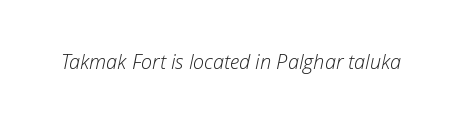
Q: Is the text bold? A: No.
Q: Is the text italic (slanted)? A: Yes, it leans right by about 12 degrees.
Q: Is the text underlined? A: No.
Q: Is the spacing between letters normal or unusually wide? A: Normal.
